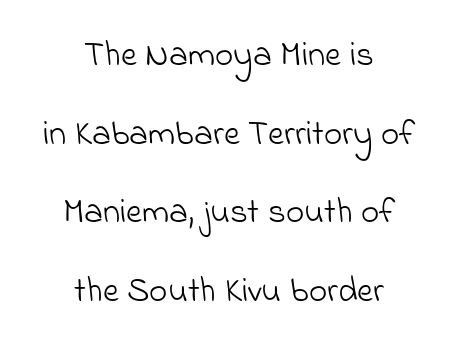
Q: Is the text bold? A: No.
Q: Is the typeface a serif or a sans-serif typeface? A: Sans-serif.
Q: Is the text underlined? A: No.
Q: How is the paragraph aligned? A: Centered.
Q: Is the spacing between letters normal or unusually wide? A: Normal.
Q: Is the spacing between lines tight, normal or loose? A: Loose.
Q: Width (condensed, normal, or wide)? A: Normal.
Q: Stroke contrast? A: Low.
Q: x-height? A: Small.
Q: Monospaced? A: No.
